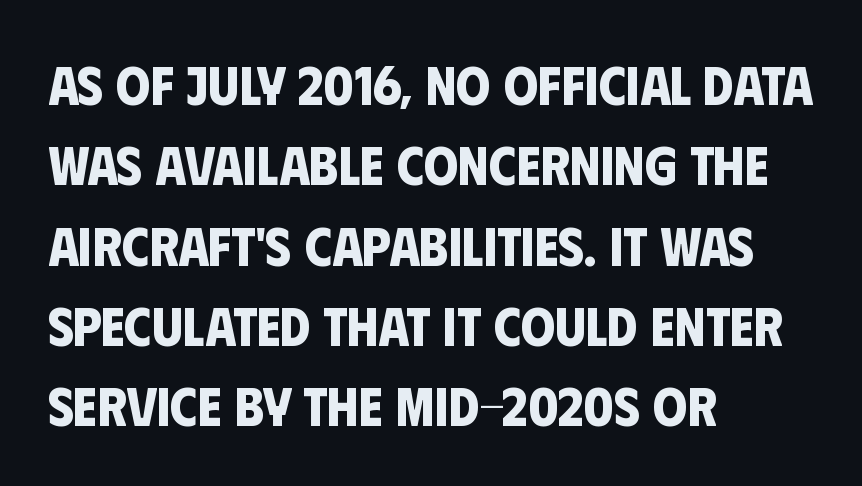
Q: Is the text bold? A: Yes.
Q: Is the typeface a serif or a sans-serif typeface? A: Sans-serif.
Q: Is the text underlined? A: No.
Q: How is the paragraph aligned? A: Left-aligned.
Q: Is the spacing between letters normal or unusually wide? A: Normal.
Q: Is the spacing between lines tight, normal or loose? A: Normal.
Q: Width (condensed, normal, or wide)? A: Condensed.
Q: Stroke contrast? A: Low.
Q: x-height? A: Large.
Q: Monospaced? A: No.
